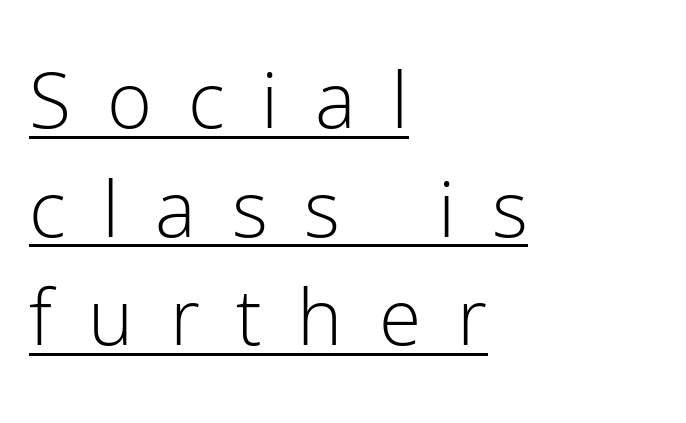
The image shows 77 px light sans-serif type, upright; set left-aligned, normal line spacing (1.41x), unusually wide letter spacing (+0.47 em), underlined; low stroke contrast and a medium x-height.
